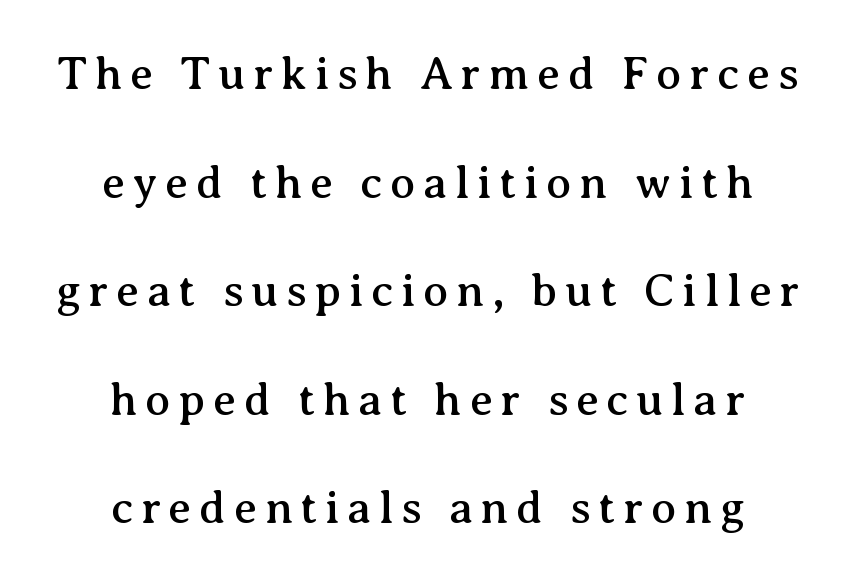
Q: Is the text italic (slanted)? A: No, it is upright.
Q: Is the typeface a serif or a sans-serif typeface? A: Serif.
Q: Is the text underlined? A: No.
Q: How is the paragraph aligned? A: Centered.
Q: Is the spacing between lines tight, normal or loose? A: Loose.
Q: Width (condensed, normal, or wide)? A: Normal.
Q: Stroke contrast? A: Medium.
Q: x-height? A: Medium.
Q: Monospaced? A: No.
